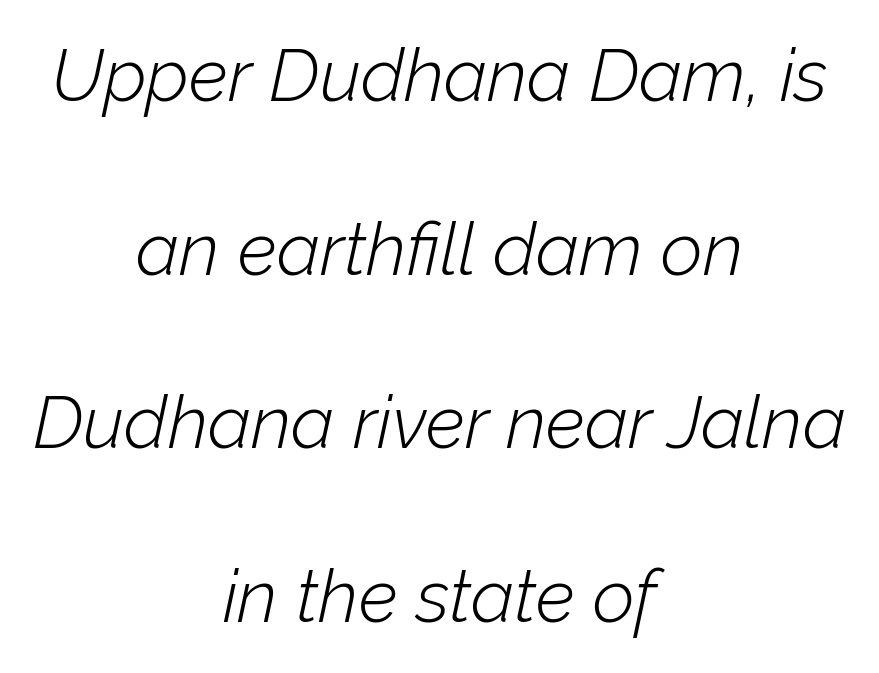
{"italic": "yes", "lean": "right", "slant_degrees": 12, "bold": "no", "weight": "light", "width": "normal", "stroke_contrast": "low", "x_height": "medium", "monospaced": "no", "underline": "no", "align": "center", "line_spacing": "loose", "line_spacing_ratio": 2.38, "letter_spacing": "normal", "letter_spacing_em": 0.0, "glyph_px": 73}
